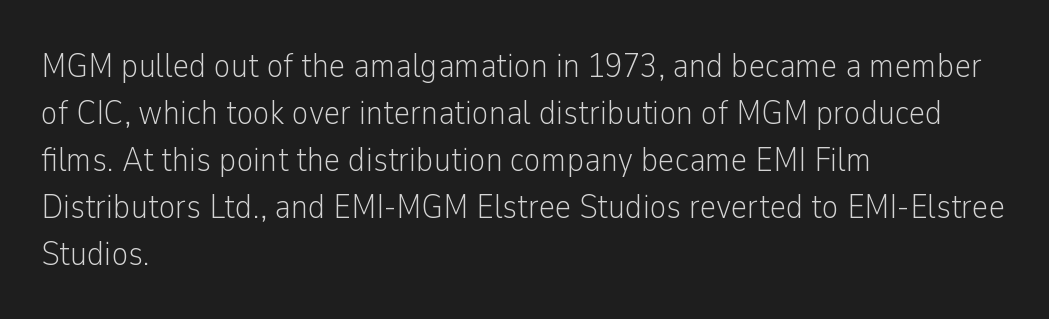
The image shows 35 px light, condensed sans-serif type, upright; set left-aligned, normal line spacing (1.34x), normal letter spacing, not underlined; low stroke contrast and a medium x-height.
